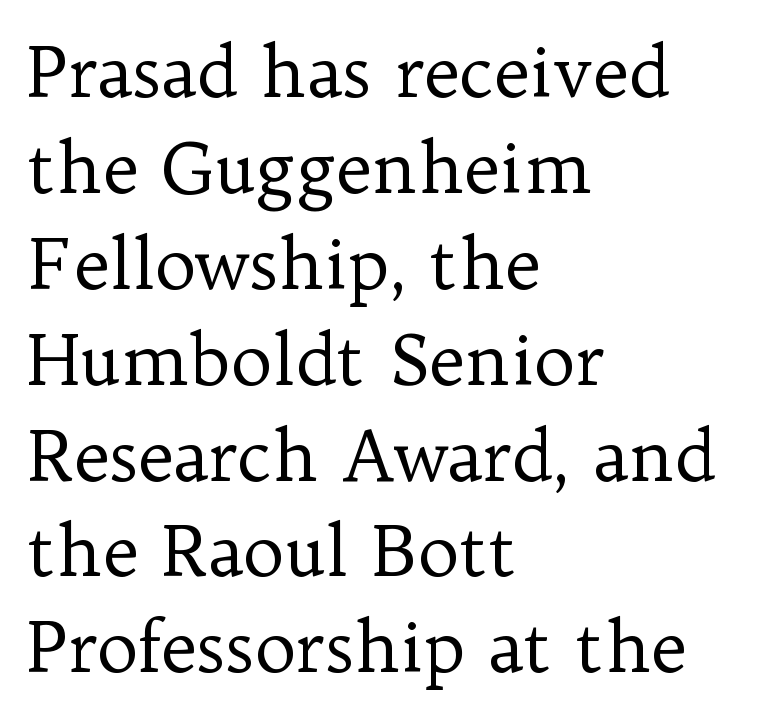
The image shows 70 px regular-weight serif type, upright; set left-aligned, normal line spacing (1.37x), normal letter spacing, not underlined; low stroke contrast and a medium x-height.
